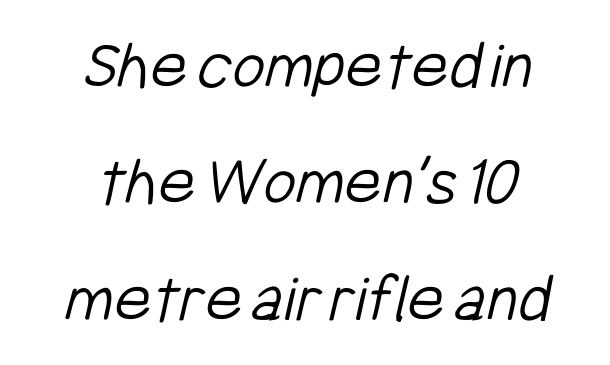
{"serif": "no", "bold": "no", "weight": "light", "width": "condensed", "stroke_contrast": "low", "x_height": "medium", "monospaced": "no", "underline": "no", "align": "center", "line_spacing": "normal", "line_spacing_ratio": 1.64, "letter_spacing": "normal", "letter_spacing_em": 0.0, "glyph_px": 71}
